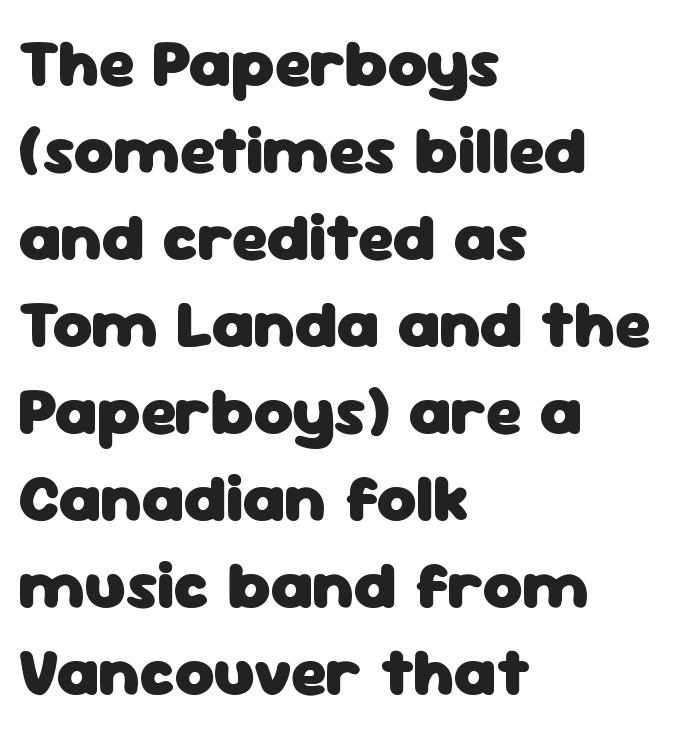
The tracking reads as untouched default to a designer's eye. The lettering stays uniformly vertical, giving the passage a roman look. One glance says typical: line gaps are just what's usual. The font family rendered here belongs to the sans-serif group.
